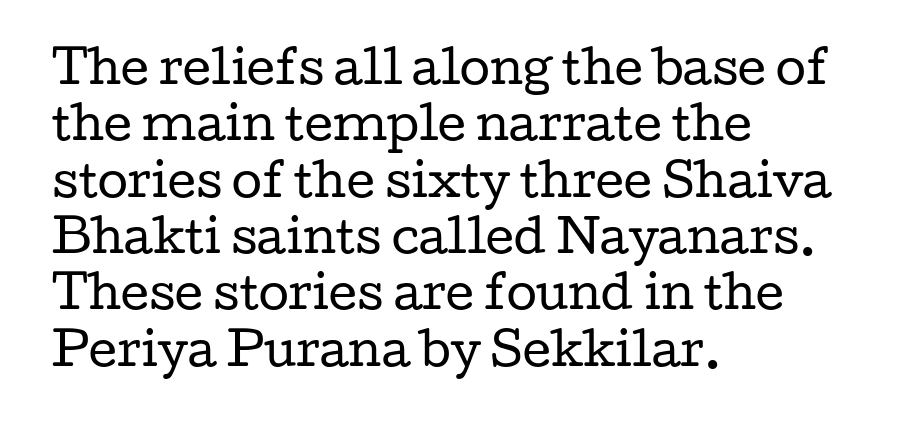
Q: Is the text bold? A: No.
Q: Is the text italic (slanted)? A: No, it is upright.
Q: Is the typeface a serif or a sans-serif typeface? A: Serif.
Q: Is the text underlined? A: No.
Q: How is the paragraph aligned? A: Left-aligned.
Q: Is the spacing between letters normal or unusually wide? A: Normal.
Q: Is the spacing between lines tight, normal or loose? A: Normal.
Q: Width (condensed, normal, or wide)? A: Wide.
Q: Stroke contrast? A: Low.
Q: x-height? A: Medium.
Q: Monospaced? A: No.
